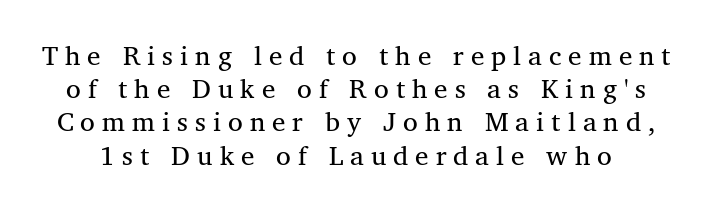
The image shows 27 px text type; set line spacing 1.23x, unusually wide letter spacing (+0.26 em), not underlined.
